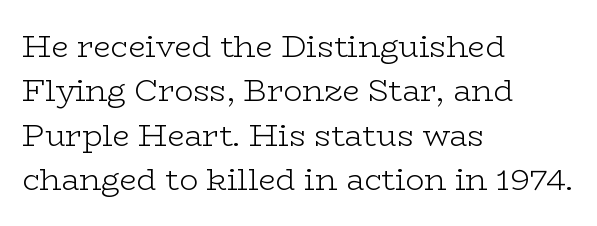
The passage is arranged the way most books set body copy — flush left. Posture: upright roman. Nothing unusual about the tracking: characters are spaced as the font intends. The rendering uses natural spacing where letterforms have individual widths.
